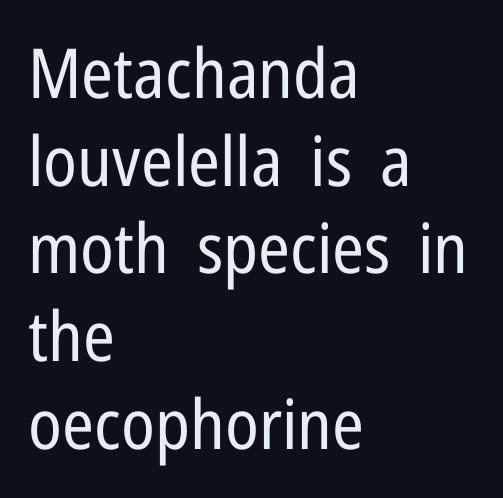
Q: Is the text bold? A: No.
Q: Is the text italic (slanted)? A: No, it is upright.
Q: Is the typeface a serif or a sans-serif typeface? A: Sans-serif.
Q: Is the text underlined? A: No.
Q: How is the paragraph aligned? A: Left-aligned.
Q: Is the spacing between letters normal or unusually wide? A: Normal.
Q: Is the spacing between lines tight, normal or loose? A: Normal.
Q: Width (condensed, normal, or wide)? A: Condensed.
Q: Stroke contrast? A: Low.
Q: x-height? A: Medium.
Q: Monospaced? A: No.
